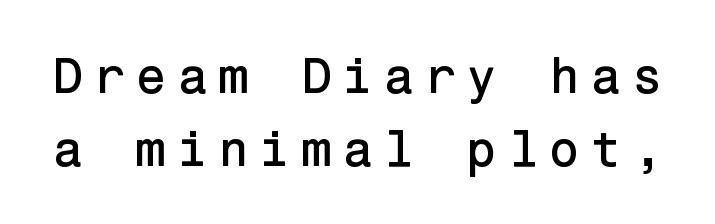
Q: Is the text italic (slanted)? A: No, it is upright.
Q: Is the typeface a serif or a sans-serif typeface? A: Sans-serif.
Q: Is the text underlined? A: No.
Q: Is the spacing between letters normal or unusually wide? A: Unusually wide.
Q: Is the spacing between lines tight, normal or loose? A: Normal.
Q: Width (condensed, normal, or wide)? A: Normal.
Q: Stroke contrast? A: Low.
Q: x-height? A: Medium.
